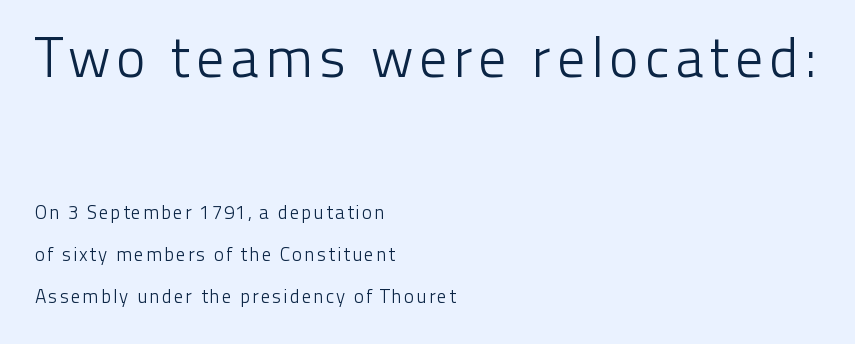
{"serif": "no", "italic": "no", "bold": "no", "weight": "light", "width": "normal", "stroke_contrast": "low", "x_height": "medium", "monospaced": "no", "underline": "no", "align": "left", "line_spacing": "loose", "line_spacing_ratio": 2.22, "larger_block": "first", "size_ratio": 2.95, "glyph_px": 56}
